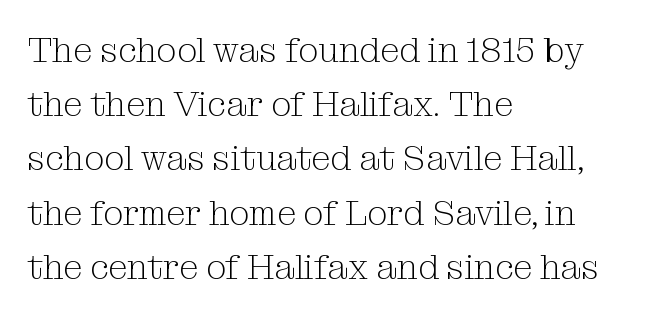
Q: Is the text bold? A: No.
Q: Is the text italic (slanted)? A: No, it is upright.
Q: Is the typeface a serif or a sans-serif typeface? A: Serif.
Q: Is the text underlined? A: No.
Q: How is the paragraph aligned? A: Left-aligned.
Q: Is the spacing between letters normal or unusually wide? A: Normal.
Q: Is the spacing between lines tight, normal or loose? A: Normal.
Q: Width (condensed, normal, or wide)? A: Normal.
Q: Stroke contrast? A: Medium.
Q: x-height? A: Medium.
Q: Monospaced? A: No.
